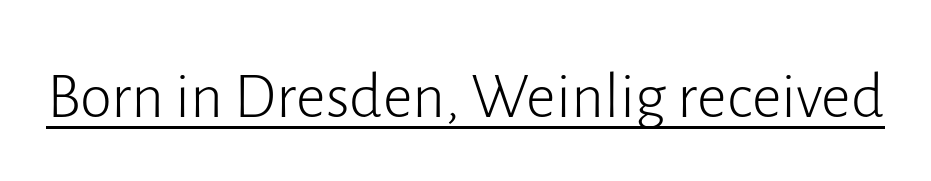
Bold? No — there's no thickening of the strokes. Character widths vary here, with narrow letters taking less room than wide ones. This is roman type, the default non-slanted kind. These characters rest on top of a visible drawn line.
